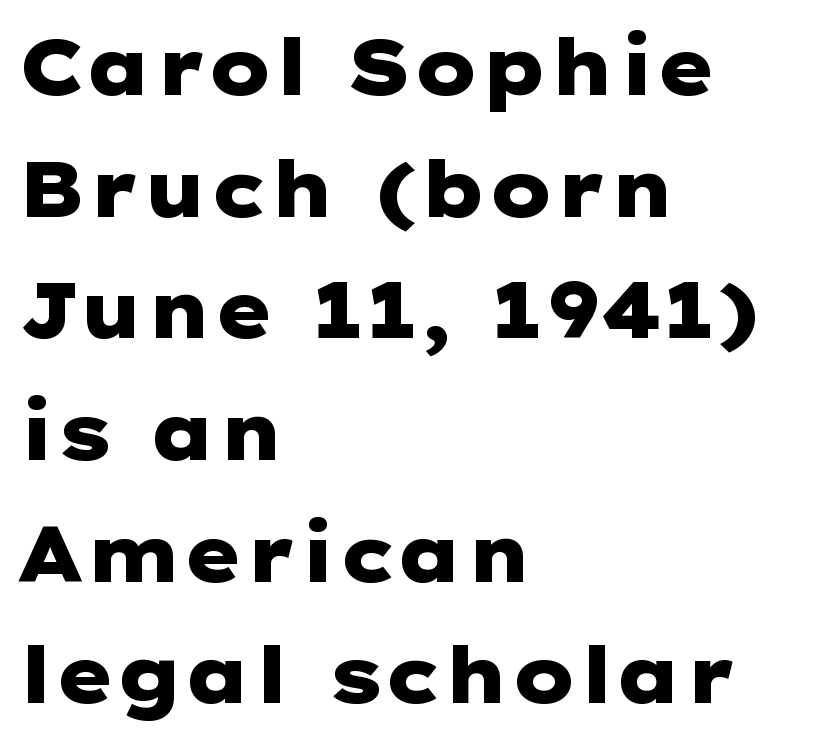
The image shows 78 px heavy, wide sans-serif type, upright; set left-aligned, normal line spacing (1.56x), normal letter spacing, not underlined; low stroke contrast and a medium x-height.
